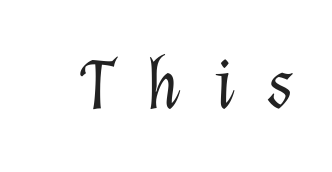
The image shows 72 px light type, italic (leaning right); set unusually wide letter spacing (+0.45 em), not underlined; low stroke contrast and a medium x-height.
